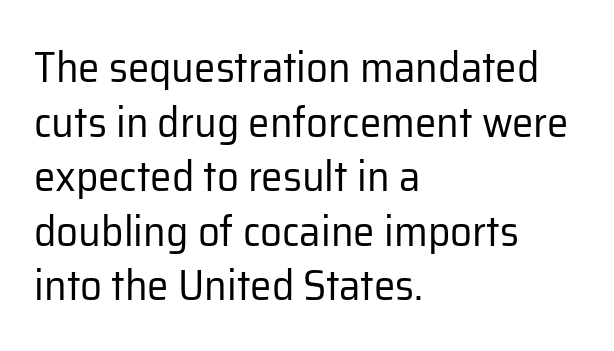
Q: Is the text bold? A: No.
Q: Is the text italic (slanted)? A: No, it is upright.
Q: Is the typeface a serif or a sans-serif typeface? A: Sans-serif.
Q: Is the text underlined? A: No.
Q: How is the paragraph aligned? A: Left-aligned.
Q: Is the spacing between letters normal or unusually wide? A: Normal.
Q: Is the spacing between lines tight, normal or loose? A: Normal.
Q: Width (condensed, normal, or wide)? A: Normal.
Q: Stroke contrast? A: Low.
Q: x-height? A: Medium.
Q: Monospaced? A: No.
